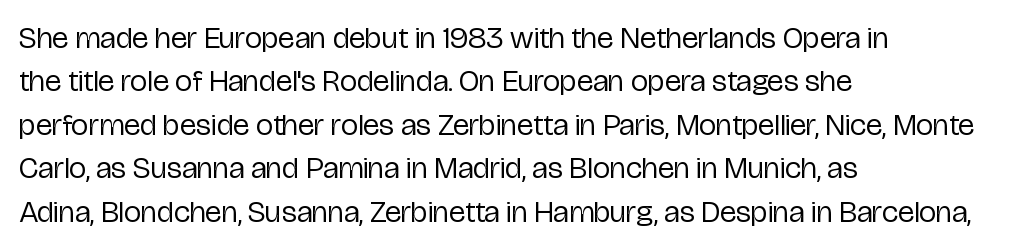
The image shows 31 px regular-weight, condensed sans-serif type, upright; set left-aligned, normal line spacing (1.4x), normal letter spacing, not underlined; low stroke contrast and a medium x-height.
